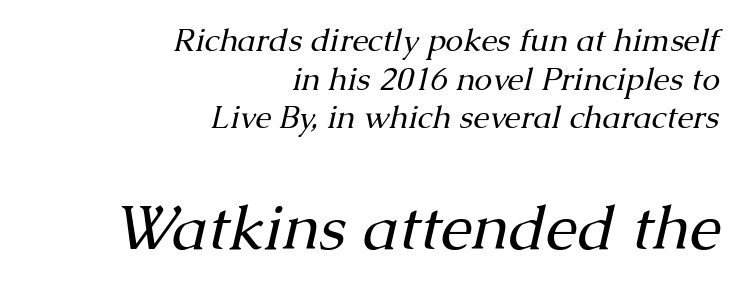
Is the lower block the larger one? Yes — the lower block carries the bigger type. No extra ink here — the face is not bold. Note the varied advance widths — an 'i' is clearly narrower than an 'm'. The tracking reads as untouched default to a designer's eye.
